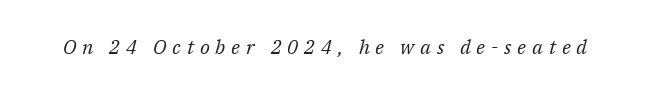
Q: Is the text bold? A: No.
Q: Is the text italic (slanted)? A: Yes, it leans right by about 14 degrees.
Q: Is the text underlined? A: No.
Q: Is the spacing between letters normal or unusually wide? A: Unusually wide.
